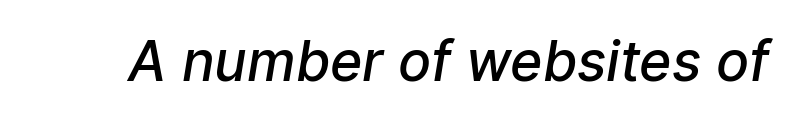
{"serif": "no", "bold": "semi", "weight": "semibold", "width": "normal", "stroke_contrast": "low", "x_height": "medium", "monospaced": "no", "underline": "no", "letter_spacing": "normal", "letter_spacing_em": 0.0, "glyph_px": 55}
